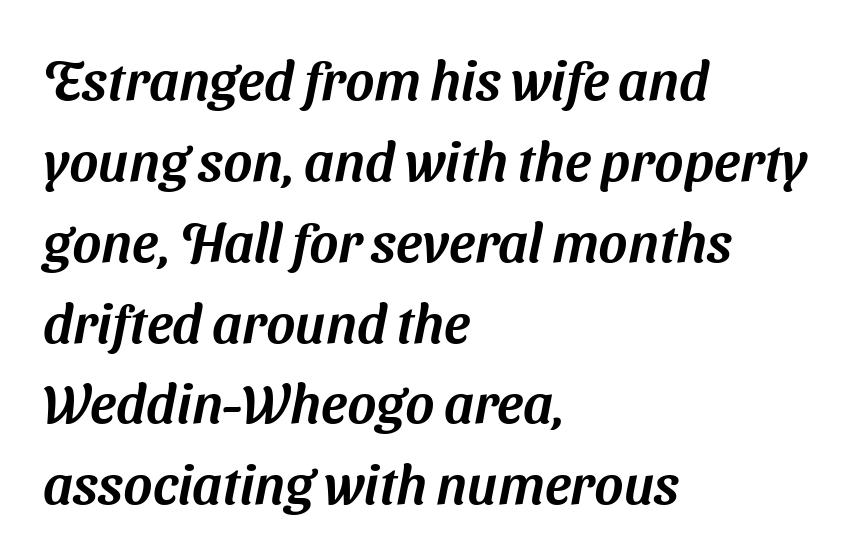
{"serif": "no", "width": "normal", "stroke_contrast": "medium", "x_height": "medium", "monospaced": "no", "underline": "no", "align": "left", "line_spacing": "normal", "line_spacing_ratio": 1.47, "letter_spacing": "normal", "letter_spacing_em": 0.0, "glyph_px": 55}
